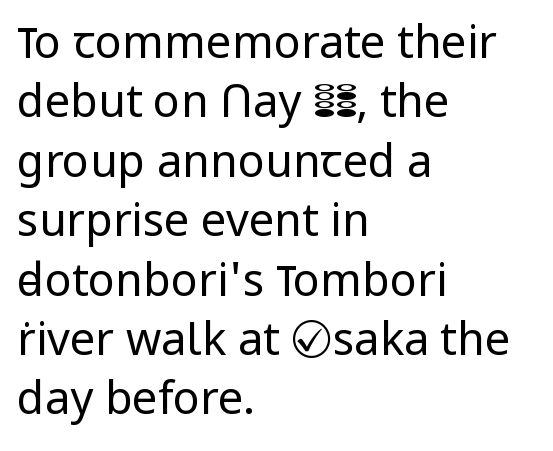
A typesetter would call this proportional, since set widths differ per character. Visually the block forms a straight wall on the left and a jagged coastline on the right. Letter spacing: default. No italicization has been applied; the sample stays upright. The foot of each line stays bare and open. The block of text has a typical density, with ordinary space between rows.
